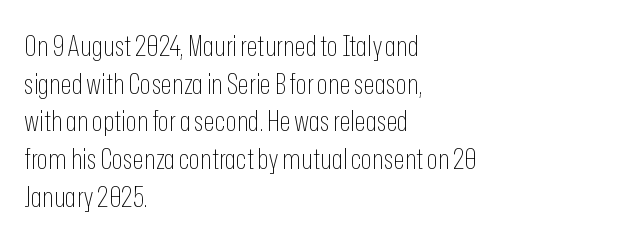
Horizontally, the lines are justified to the leading edge only. Here the designer chose a conventional face with non-uniform glyph widths. Just letters on the line, the space beneath them empty. The lettering holds an erect, upright posture throughout. Font category for this specimen: sans-serif. Does extra space separate the letters? No, they use regular spacing.
